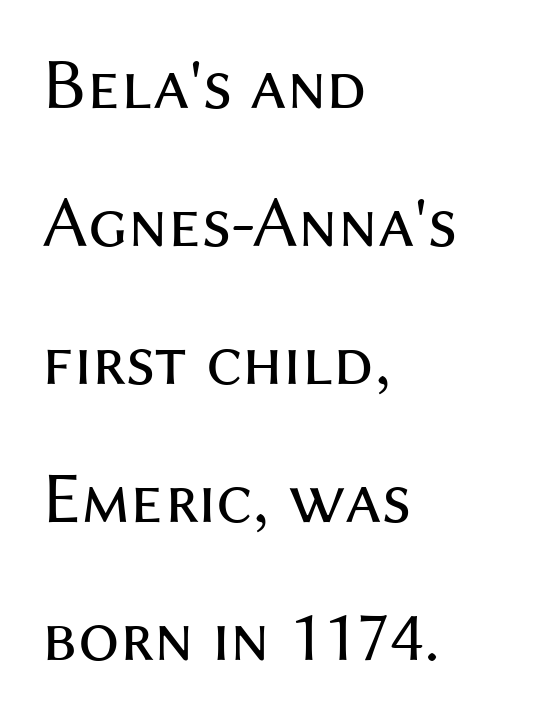
{"serif": "no", "italic": "no", "bold": "no", "weight": "regular", "width": "normal", "stroke_contrast": "medium", "x_height": "medium", "monospaced": "no", "underline": "no", "align": "left", "line_spacing_ratio": 1.89, "letter_spacing": "normal", "letter_spacing_em": 0.0, "glyph_px": 73}
